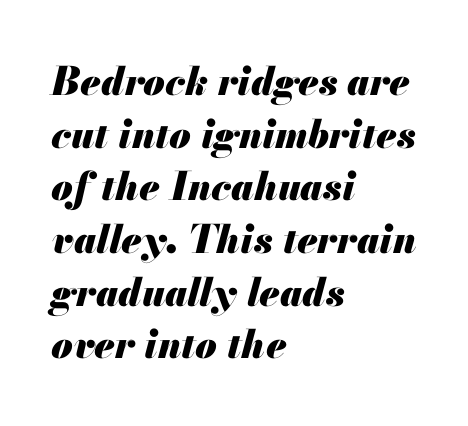
Q: Is the text bold? A: Yes.
Q: Is the text italic (slanted)? A: Yes, it leans right by about 13 degrees.
Q: Is the text underlined? A: No.
Q: How is the paragraph aligned? A: Left-aligned.
Q: Is the spacing between letters normal or unusually wide? A: Normal.
Q: Is the spacing between lines tight, normal or loose? A: Normal.
Q: Width (condensed, normal, or wide)? A: Normal.
Q: Stroke contrast? A: Medium.
Q: x-height? A: Small.
Q: Monospaced? A: No.
